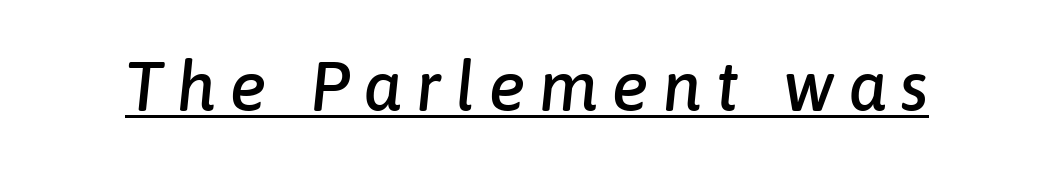
{"italic": "yes", "lean": "right", "slant_degrees": 6, "width": "normal", "stroke_contrast": "low", "x_height": "medium", "monospaced": "no", "underline": "yes", "letter_spacing": "wide", "letter_spacing_em": 0.2, "glyph_px": 69}
